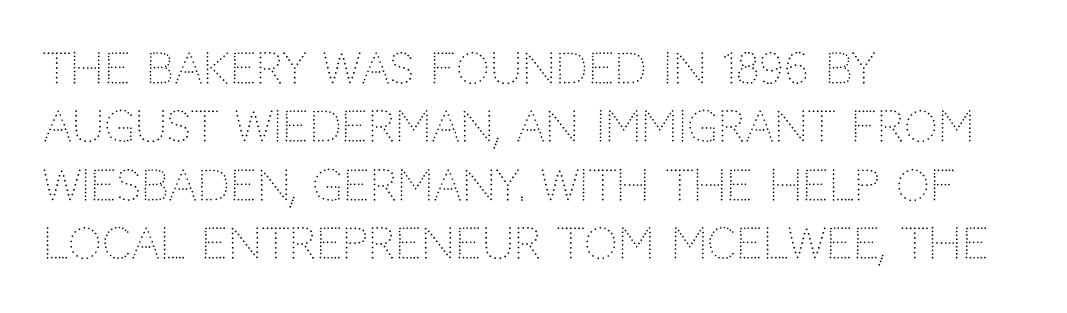
The vertical gap from one line to the next is medium. Unmarked baselines from the first word to the last. Each word holds together tightly as a unit, with standard inter-letter gaps. Weight class: somewhere from thin through regular. Ascenders rise straight up at ninety degrees. The rendering shows plain stroke endings on the letterforms — a sans-serif design.
